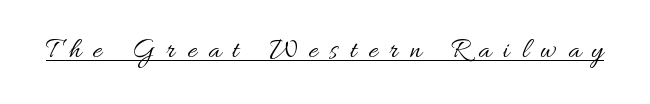
Q: Is the text bold? A: No.
Q: Is the text italic (slanted)? A: Yes.
Q: Is the text underlined? A: Yes.
Q: Is the spacing between letters normal or unusually wide? A: Unusually wide.
Q: Width (condensed, normal, or wide)? A: Normal.
Q: Stroke contrast? A: Medium.
Q: x-height? A: Small.
Q: Monospaced? A: No.
